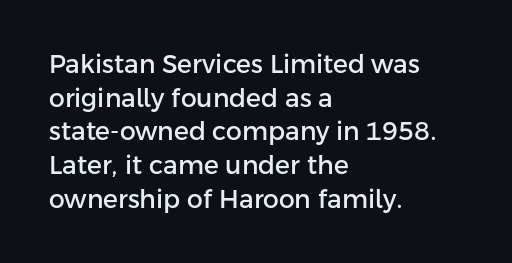
Q: Is the text italic (slanted)? A: No, it is upright.
Q: Is the text underlined? A: No.
Q: How is the paragraph aligned? A: Left-aligned.
Q: Is the spacing between letters normal or unusually wide? A: Normal.
Q: Is the spacing between lines tight, normal or loose? A: Normal.
